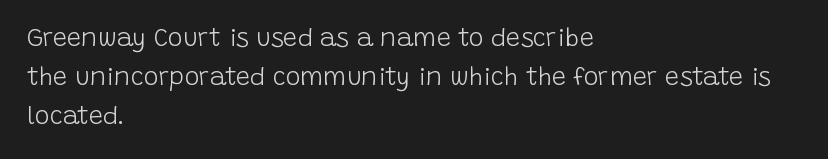
Is this a heavy cut? Hardly; it is regular or lighter. In CSS terms this would be text-align: left. Words appear dense and cohesive because spacing is normal. The gap between lines stays unmarked. Reading down the column, the eye jumps a familiar distance to each next line. This is roman type, the default non-slanted kind.
